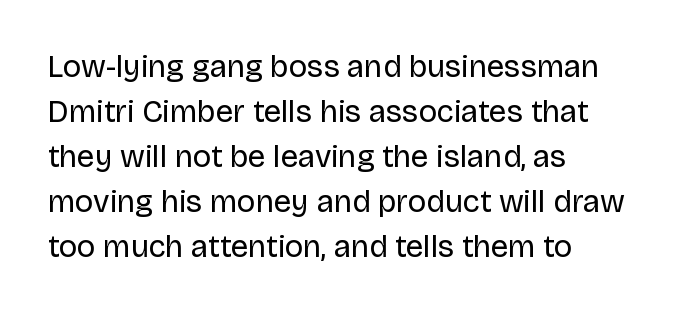
The image shows 31 px regular-weight sans-serif type, upright; set left-aligned, normal line spacing (1.45x), normal letter spacing, not underlined; low stroke contrast and a large x-height.
